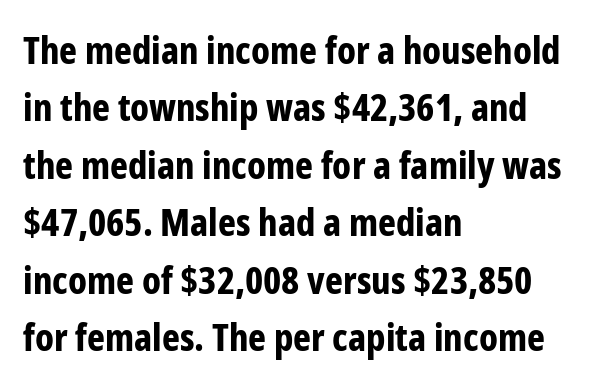
The image shows 38 px bold, condensed sans-serif type, upright; set left-aligned, normal line spacing (1.51x), normal letter spacing, not underlined; low stroke contrast and a medium x-height.
